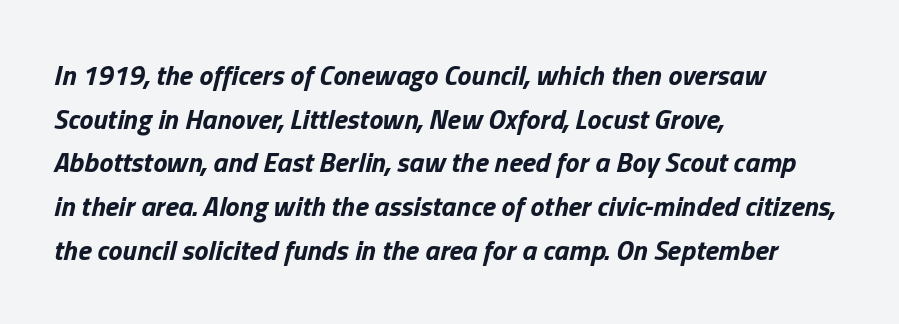
{"italic": "yes", "lean": "right", "slant_degrees": 13, "bold": "yes", "weight": "bold", "width": "normal", "stroke_contrast": "low", "x_height": "medium", "monospaced": "no", "underline": "no", "align": "left", "line_spacing": "normal", "line_spacing_ratio": 1.56, "letter_spacing": "normal", "letter_spacing_em": 0.0, "glyph_px": 28}
